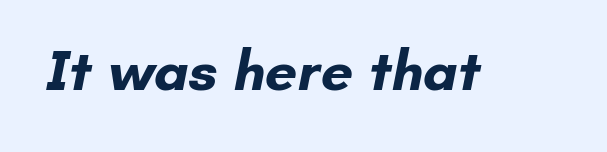
{"serif": "no", "bold": "yes", "weight": "bold", "width": "normal", "stroke_contrast": "low", "x_height": "small", "monospaced": "no", "underline": "no", "letter_spacing": "normal", "letter_spacing_em": 0.0, "glyph_px": 57}
